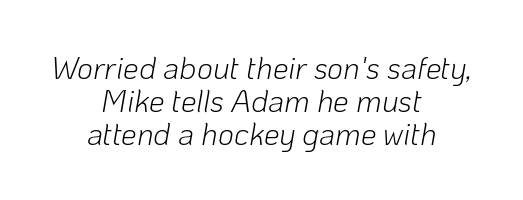
This sample has the flowing, uneven cadence of proportional lettering. Descenders are the only things crossing below the line. Each word holds together tightly as a unit, with standard inter-letter gaps. In terms of posture, this sample is oblique.
